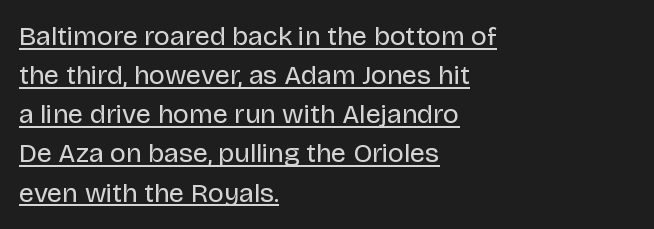
Q: Is the text bold? A: No.
Q: Is the text italic (slanted)? A: No, it is upright.
Q: Is the text underlined? A: Yes.
Q: How is the paragraph aligned? A: Left-aligned.
Q: Is the spacing between letters normal or unusually wide? A: Normal.
Q: Is the spacing between lines tight, normal or loose? A: Normal.
